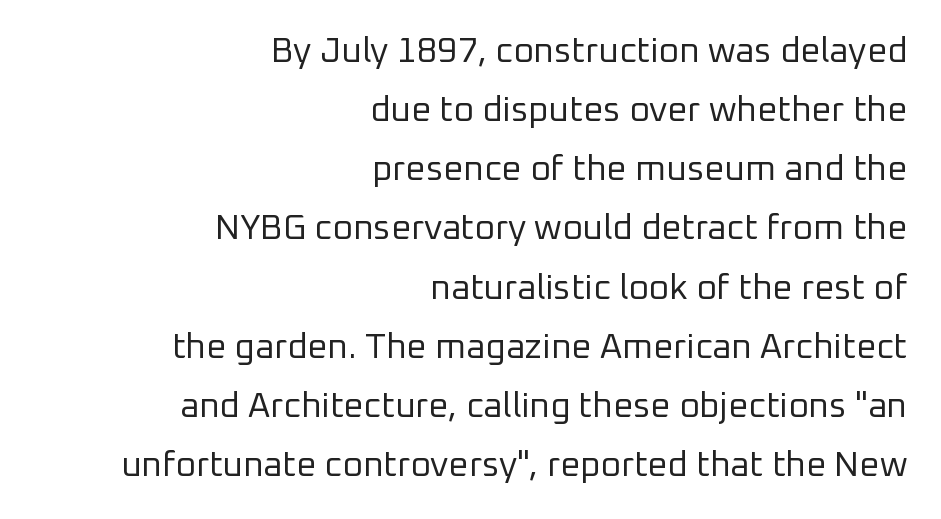
The image shows 35 px regular-weight sans-serif type, upright; set right-aligned, normal line spacing (1.69x), normal letter spacing, not underlined; low stroke contrast and a medium x-height.
